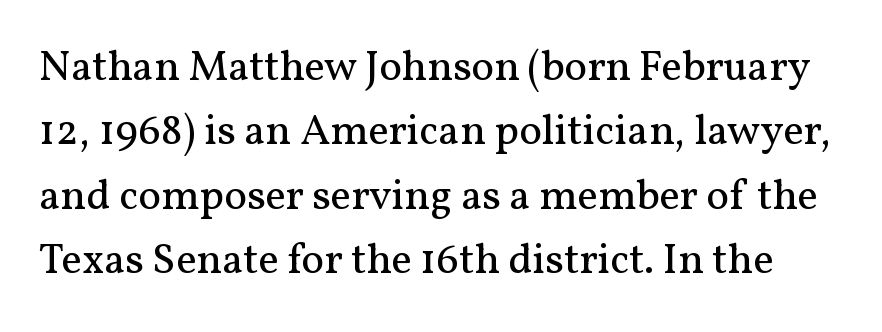
Q: Is the text bold? A: No.
Q: Is the text italic (slanted)? A: No, it is upright.
Q: Is the typeface a serif or a sans-serif typeface? A: Serif.
Q: Is the text underlined? A: No.
Q: Is the spacing between letters normal or unusually wide? A: Normal.
Q: Is the spacing between lines tight, normal or loose? A: Normal.
Q: Width (condensed, normal, or wide)? A: Normal.
Q: Stroke contrast? A: Medium.
Q: x-height? A: Medium.
Q: Monospaced? A: No.
